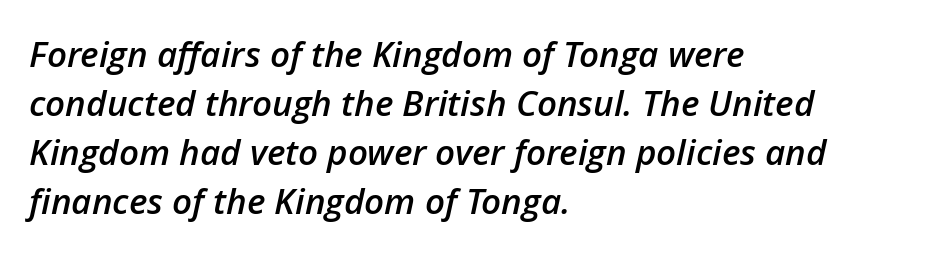
Q: Is the text bold? A: Semi-bold.
Q: Is the text italic (slanted)? A: Yes, it leans right by about 12 degrees.
Q: Is the text underlined? A: No.
Q: How is the paragraph aligned? A: Left-aligned.
Q: Is the spacing between letters normal or unusually wide? A: Normal.
Q: Is the spacing between lines tight, normal or loose? A: Normal.
Q: Width (condensed, normal, or wide)? A: Normal.
Q: Stroke contrast? A: Low.
Q: x-height? A: Medium.
Q: Monospaced? A: No.
